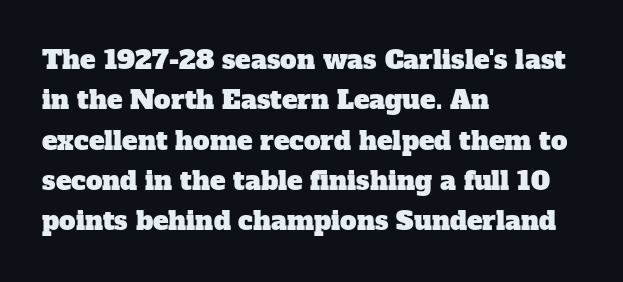
Q: Is the text underlined? A: No.
Q: How is the paragraph aligned? A: Left-aligned.
Q: Is the spacing between letters normal or unusually wide? A: Normal.
Q: Is the spacing between lines tight, normal or loose? A: Normal.
